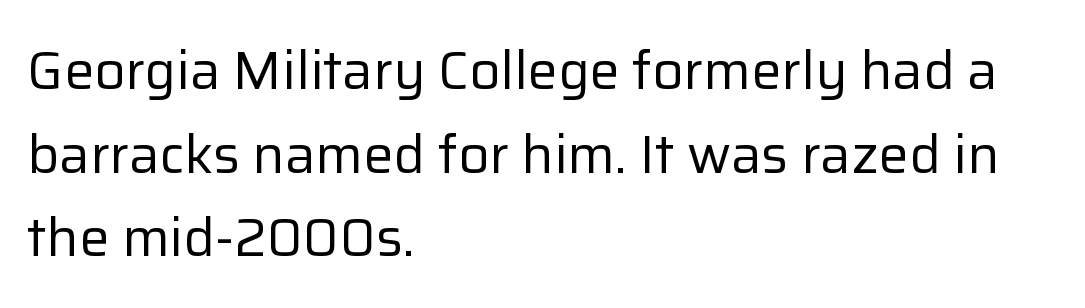
The image shows 54 px regular-weight sans-serif type, upright; set left-aligned, normal line spacing (1.55x), normal letter spacing, not underlined; low stroke contrast and a medium x-height.
